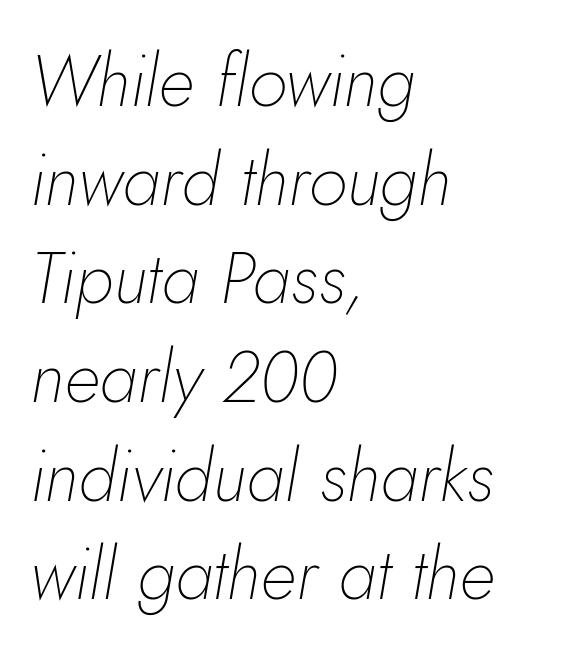
The image shows 71 px thin type, italic (leaning right); set left-aligned, normal line spacing (1.39x), normal letter spacing, not underlined; low stroke contrast and a small x-height.
